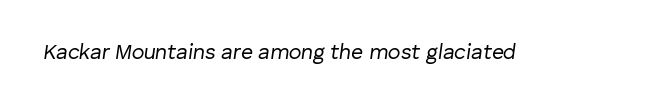
The image shows 21 px text type, italic (leaning right); set normal letter spacing, not underlined.
